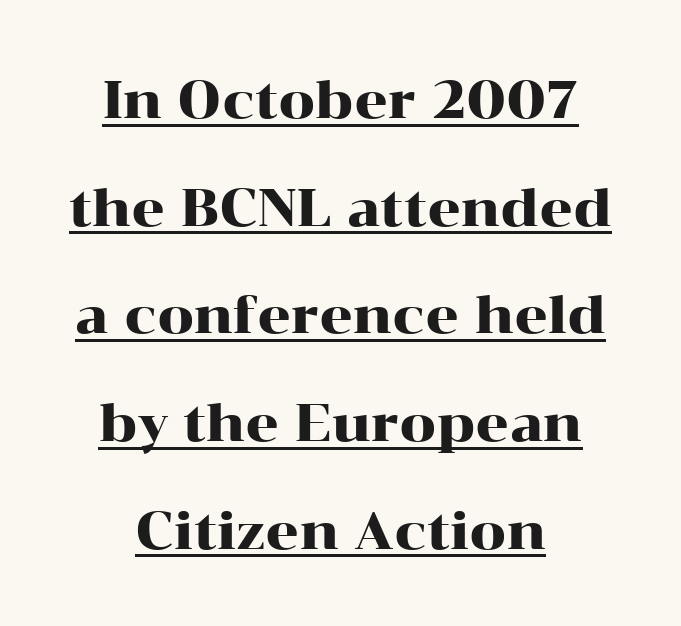
{"serif": "yes", "italic": "no", "width": "wide", "stroke_contrast": "high", "x_height": "medium", "monospaced": "no", "underline": "yes", "align": "center", "line_spacing": "loose", "line_spacing_ratio": 2.07, "letter_spacing": "normal", "letter_spacing_em": 0.0, "glyph_px": 52}
